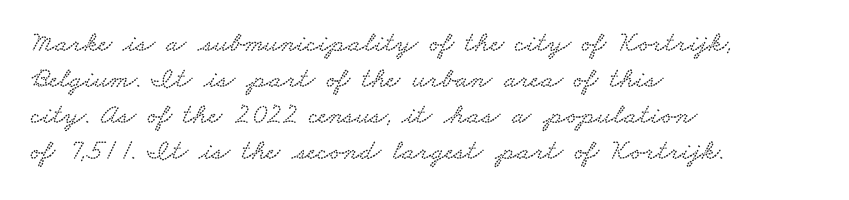
Notice how the passage keeps a crisp vertical edge on the left only. Do the characters align in a grid? No, the font is proportional. The rendering keeps characters at their native spacing. A typesetter would label this face a serif. Just letters on the line, the space beneath them empty.
